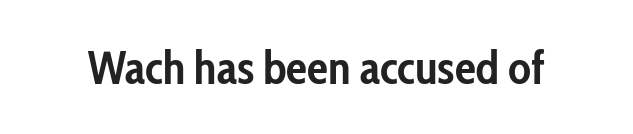
Q: Is the text bold? A: Yes.
Q: Is the text italic (slanted)? A: No, it is upright.
Q: Is the typeface a serif or a sans-serif typeface? A: Sans-serif.
Q: Is the text underlined? A: No.
Q: Is the spacing between letters normal or unusually wide? A: Normal.
Q: Width (condensed, normal, or wide)? A: Condensed.
Q: Stroke contrast? A: Low.
Q: x-height? A: Medium.
Q: Monospaced? A: No.
